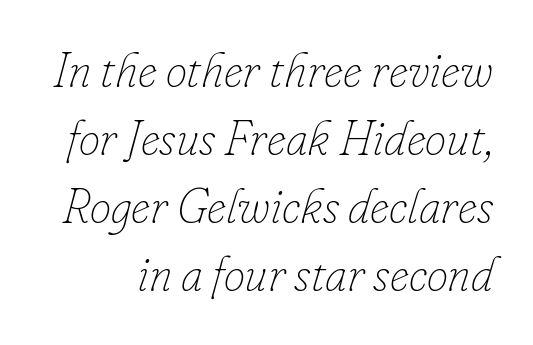
{"italic": "yes", "lean": "right", "slant_degrees": 16, "bold": "no", "weight": "thin", "width": "normal", "stroke_contrast": "low", "x_height": "small", "monospaced": "no", "underline": "no", "line_spacing": "normal", "line_spacing_ratio": 1.42, "letter_spacing": "normal", "letter_spacing_em": 0.0, "glyph_px": 48}
